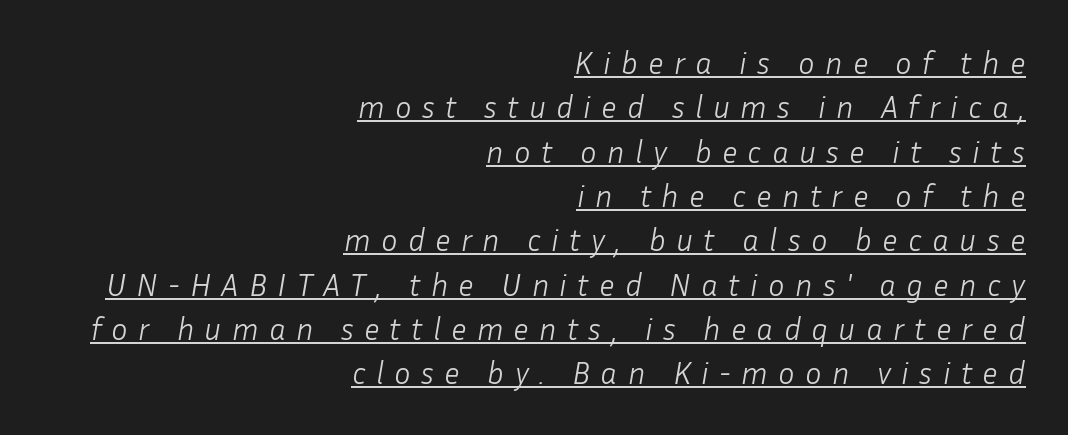
You could not count columns in this text — the font is proportionally spaced. The type is letterspaced generously, with wide tracking. The font is comparable to plain body text, perhaps lighter. Notice how the passage keeps a crisp vertical edge on the right only. The space between consecutive lines is moderate.
